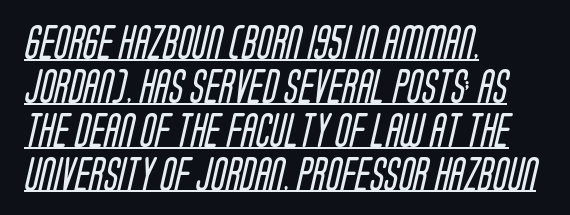
Q: Is the text bold? A: No.
Q: Is the typeface a serif or a sans-serif typeface? A: Sans-serif.
Q: Is the text underlined? A: Yes.
Q: How is the paragraph aligned? A: Left-aligned.
Q: Is the spacing between letters normal or unusually wide? A: Normal.
Q: Is the spacing between lines tight, normal or loose? A: Normal.
Q: Width (condensed, normal, or wide)? A: Condensed.
Q: Stroke contrast? A: Low.
Q: x-height? A: Large.
Q: Monospaced? A: No.
